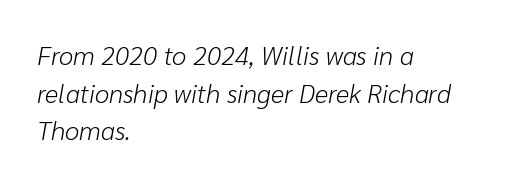
Q: Is the text bold? A: No.
Q: Is the text italic (slanted)? A: Yes, it leans right by about 10 degrees.
Q: Is the text underlined? A: No.
Q: How is the paragraph aligned? A: Left-aligned.
Q: Is the spacing between letters normal or unusually wide? A: Normal.
Q: Is the spacing between lines tight, normal or loose? A: Normal.
